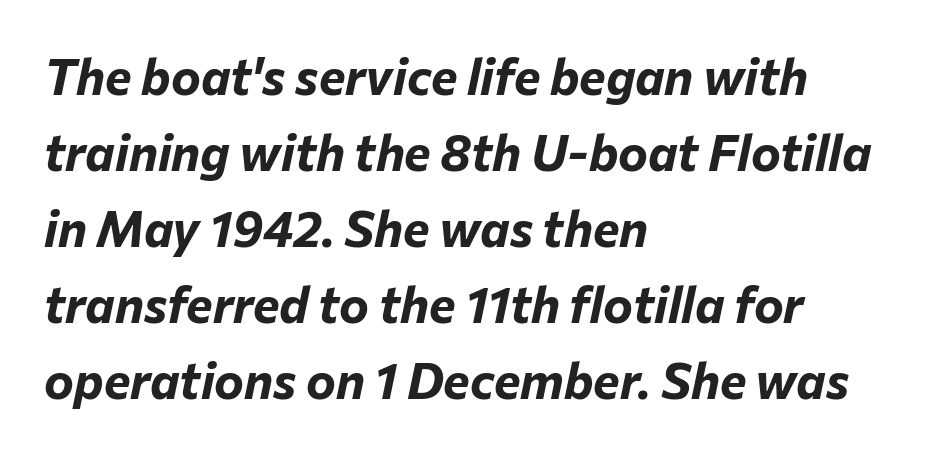
Emphasis-style slanted type is in use. The lines in this sample share a left origin and differ only in where they stop. A typesetter would call this zero additional tracking. What's the leading like? Ordinary, nothing unusual. A bare baseline throughout the passage.
